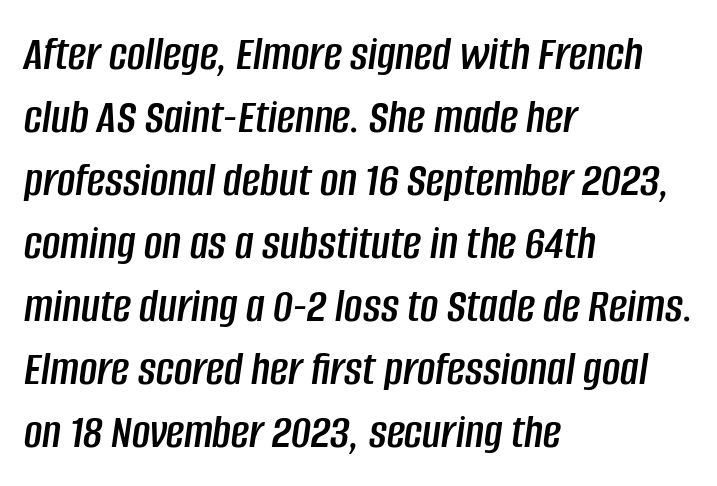
{"italic": "yes", "lean": "right", "slant_degrees": 8, "width": "condensed", "stroke_contrast": "low", "x_height": "large", "monospaced": "no", "underline": "no", "align": "left", "line_spacing": "normal", "line_spacing_ratio": 1.26, "letter_spacing": "normal", "letter_spacing_em": 0.0, "glyph_px": 50}
